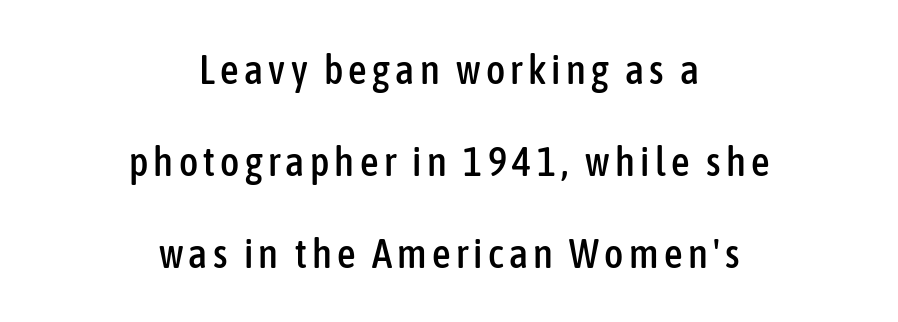
Q: Is the text italic (slanted)? A: No, it is upright.
Q: Is the typeface a serif or a sans-serif typeface? A: Sans-serif.
Q: Is the text underlined? A: No.
Q: How is the paragraph aligned? A: Centered.
Q: Is the spacing between lines tight, normal or loose? A: Loose.
Q: Width (condensed, normal, or wide)? A: Condensed.
Q: Stroke contrast? A: Low.
Q: x-height? A: Medium.
Q: Monospaced? A: No.
